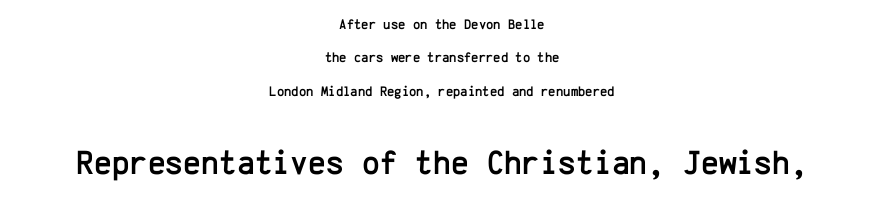
The image shows 34 px sans-serif type, upright, monospaced; set centered, loose line spacing (2.38x), normal letter spacing, not underlined; the second (bottom) block is 2.43x larger; low stroke contrast and a medium x-height.
